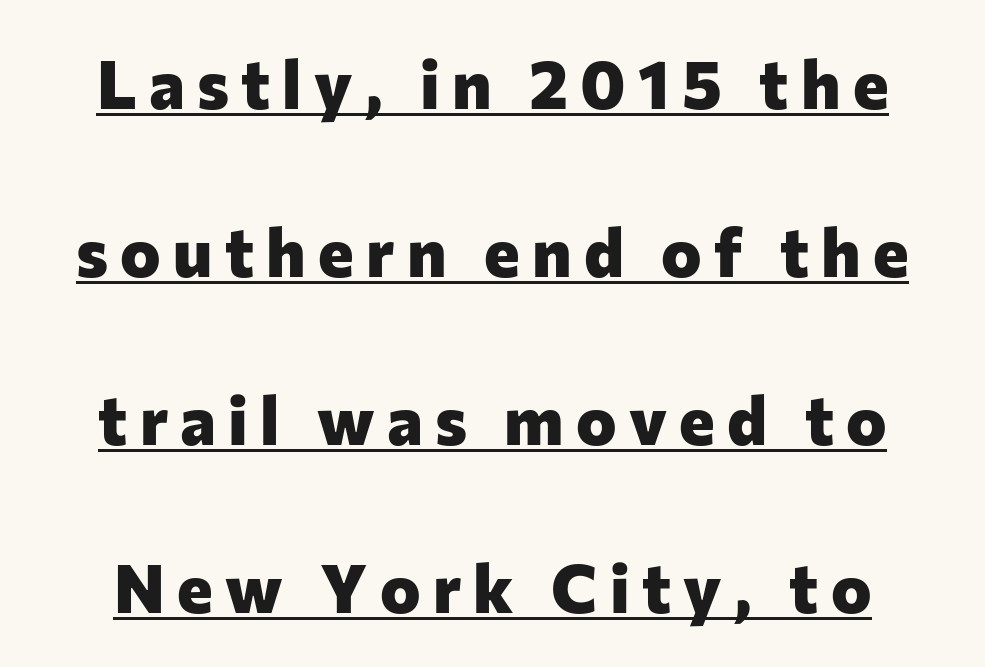
{"serif": "no", "italic": "no", "bold": "yes", "weight": "heavy", "width": "normal", "stroke_contrast": "low", "x_height": "medium", "monospaced": "no", "underline": "yes", "line_spacing": "loose", "line_spacing_ratio": 2.47, "glyph_px": 68}
